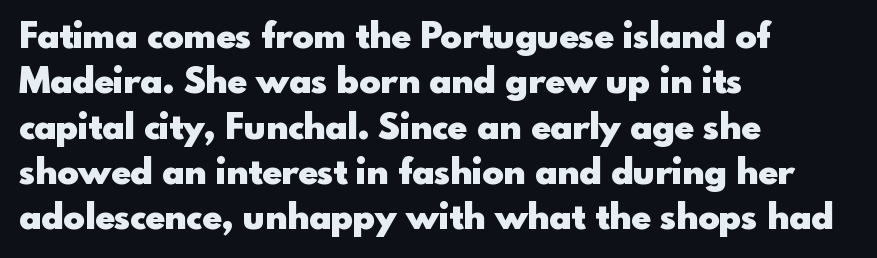
Q: Is the text bold? A: Yes.
Q: Is the text italic (slanted)? A: No, it is upright.
Q: Is the typeface a serif or a sans-serif typeface? A: Sans-serif.
Q: Is the text underlined? A: No.
Q: How is the paragraph aligned? A: Left-aligned.
Q: Is the spacing between letters normal or unusually wide? A: Normal.
Q: Is the spacing between lines tight, normal or loose? A: Normal.
Q: Width (condensed, normal, or wide)? A: Normal.
Q: x-height? A: Small.
Q: Monospaced? A: No.
